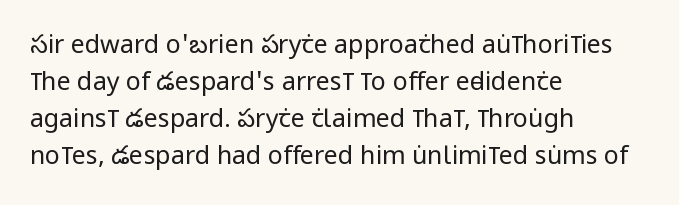
The image shows 25 px text type, upright; set left-aligned, normal line spacing (1.48x), normal letter spacing, not underlined.
